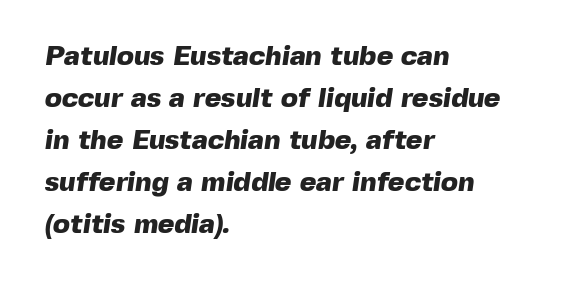
The image shows 28 px heavy sans-serif type; set left-aligned, normal line spacing (1.5x), normal letter spacing, not underlined; a medium x-height.
